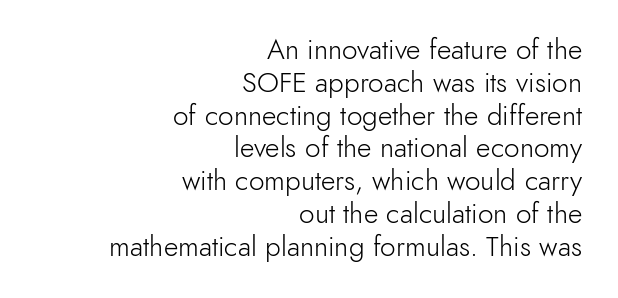
Spacing between characters is what you'd get straight out of the box. Nope, not italic — everything's standing straight. Just letters on the line, the space beneath them empty. This sample has the flowing, uneven cadence of proportional lettering.
